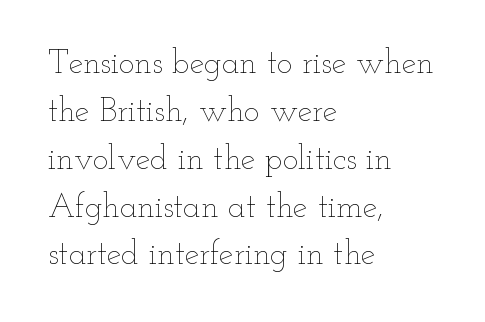
{"italic": "no", "bold": "no", "weight": "thin", "width": "wide", "stroke_contrast": "low", "x_height": "small", "monospaced": "no", "underline": "no", "align": "left", "line_spacing": "normal", "line_spacing_ratio": 1.45, "letter_spacing": "normal", "letter_spacing_em": 0.0, "glyph_px": 33}
